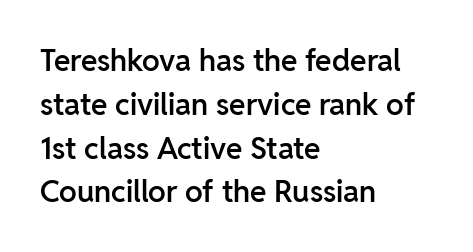
Q: Is the text bold? A: Semi-bold.
Q: Is the text italic (slanted)? A: No, it is upright.
Q: Is the typeface a serif or a sans-serif typeface? A: Sans-serif.
Q: Is the text underlined? A: No.
Q: How is the paragraph aligned? A: Left-aligned.
Q: Is the spacing between letters normal or unusually wide? A: Normal.
Q: Is the spacing between lines tight, normal or loose? A: Normal.
Q: Width (condensed, normal, or wide)? A: Normal.
Q: Stroke contrast? A: Low.
Q: x-height? A: Medium.
Q: Monospaced? A: No.
